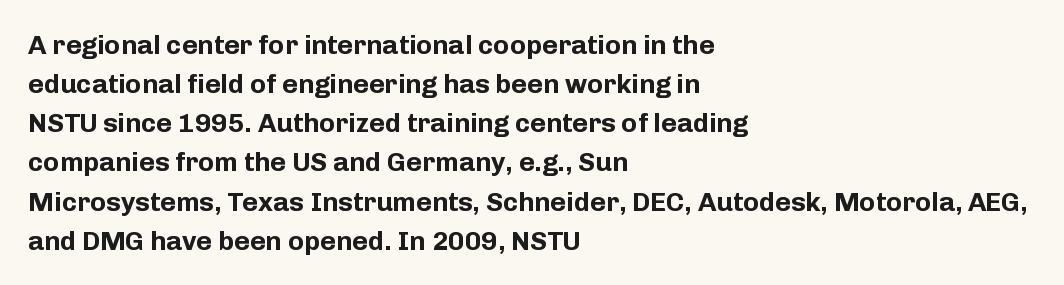
The typography opts for an upright posture over an oblique one. The face used here has the dense, thick strokes of a bold. Words float on clear page, feet unadorned. The typesetter chose a ragged-right arrangement here.
